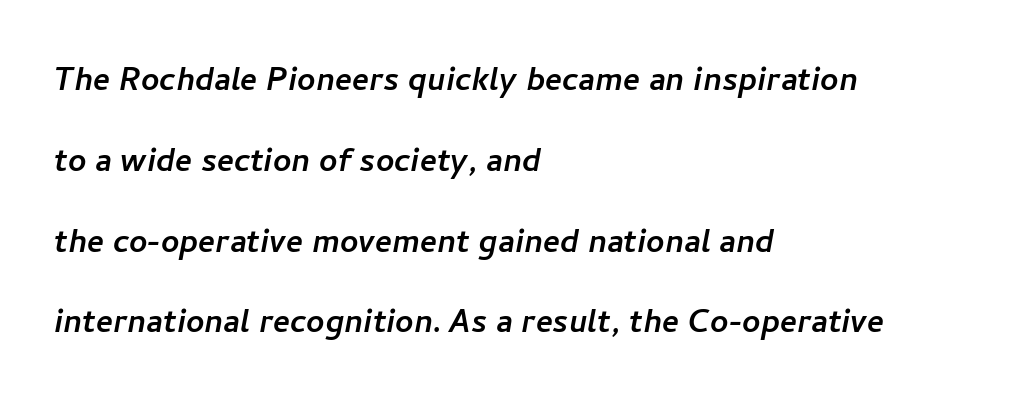
{"serif": "no", "width": "normal", "stroke_contrast": "low", "x_height": "medium", "monospaced": "no", "underline": "no", "align": "left", "line_spacing": "loose", "line_spacing_ratio": 2.02, "letter_spacing": "normal", "letter_spacing_em": 0.0, "glyph_px": 40}
